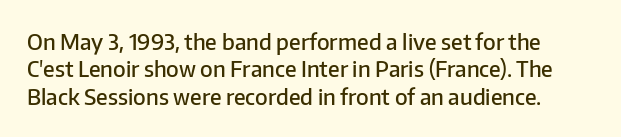
{"italic": "no", "bold": "semi", "underline": "no", "line_spacing": "normal", "line_spacing_ratio": 1.25, "letter_spacing": "normal", "letter_spacing_em": 0.0, "glyph_px": 22}
